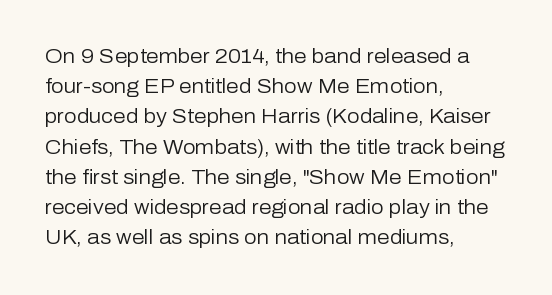
The image shows 20 px text type, upright; set left-aligned, normal line spacing (1.51x), normal letter spacing, not underlined.
